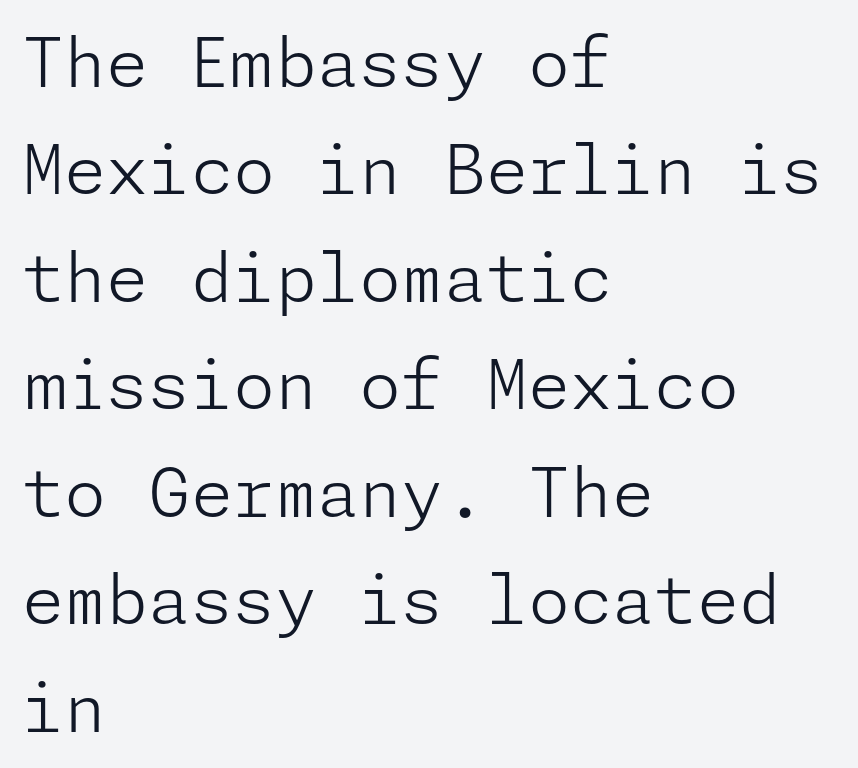
Q: Is the text bold? A: No.
Q: Is the text italic (slanted)? A: No, it is upright.
Q: Is the typeface a serif or a sans-serif typeface? A: Sans-serif.
Q: Is the text underlined? A: No.
Q: How is the paragraph aligned? A: Left-aligned.
Q: Is the spacing between letters normal or unusually wide? A: Normal.
Q: Is the spacing between lines tight, normal or loose? A: Normal.
Q: Width (condensed, normal, or wide)? A: Normal.
Q: Stroke contrast? A: Low.
Q: x-height? A: Medium.
